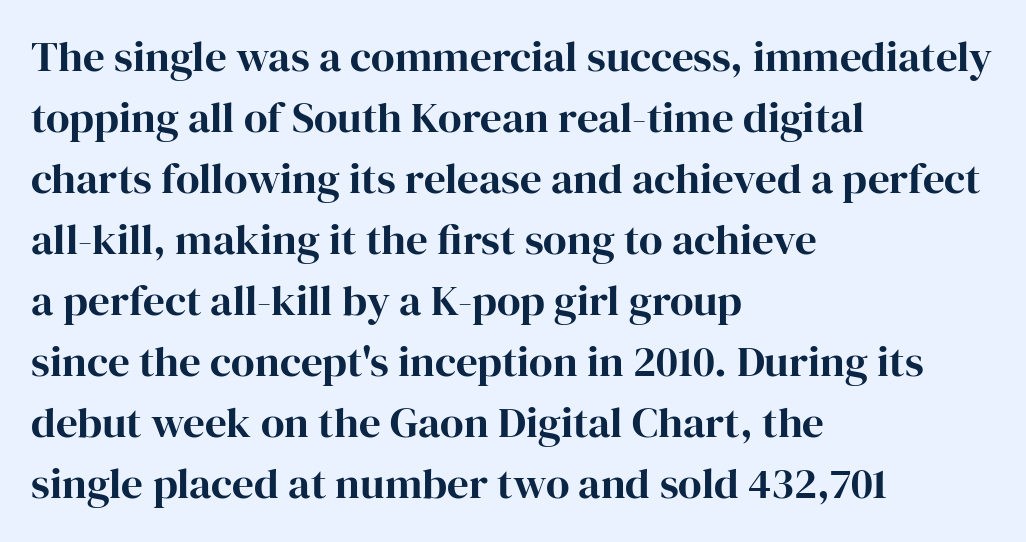
Q: Is the text italic (slanted)? A: No, it is upright.
Q: Is the typeface a serif or a sans-serif typeface? A: Serif.
Q: Is the text underlined? A: No.
Q: How is the paragraph aligned? A: Left-aligned.
Q: Is the spacing between letters normal or unusually wide? A: Normal.
Q: Is the spacing between lines tight, normal or loose? A: Normal.
Q: Width (condensed, normal, or wide)? A: Normal.
Q: Stroke contrast? A: High.
Q: x-height? A: Medium.
Q: Monospaced? A: No.
